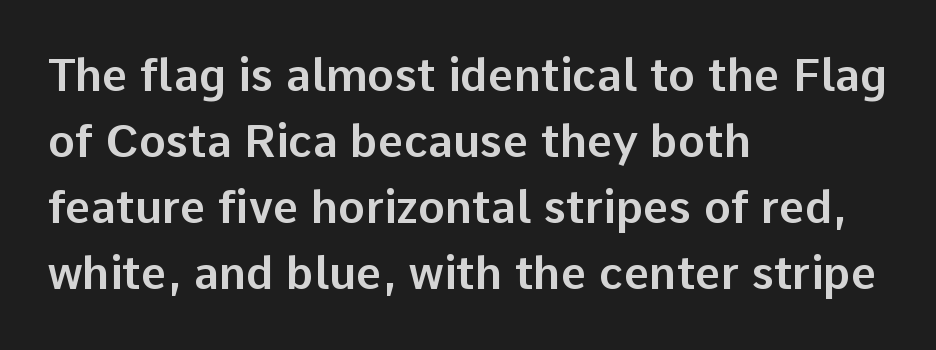
Q: Is the text italic (slanted)? A: No, it is upright.
Q: Is the typeface a serif or a sans-serif typeface? A: Sans-serif.
Q: Is the text underlined? A: No.
Q: How is the paragraph aligned? A: Left-aligned.
Q: Is the spacing between letters normal or unusually wide? A: Normal.
Q: Is the spacing between lines tight, normal or loose? A: Normal.
Q: Width (condensed, normal, or wide)? A: Normal.
Q: Stroke contrast? A: Low.
Q: x-height? A: Medium.
Q: Monospaced? A: No.
